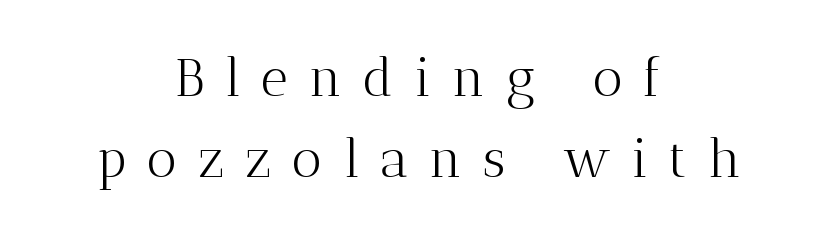
The image shows 53 px light serif type, upright; set centered, normal line spacing (1.53x), unusually wide letter spacing (+0.39 em), not underlined; medium stroke contrast and a medium x-height.
